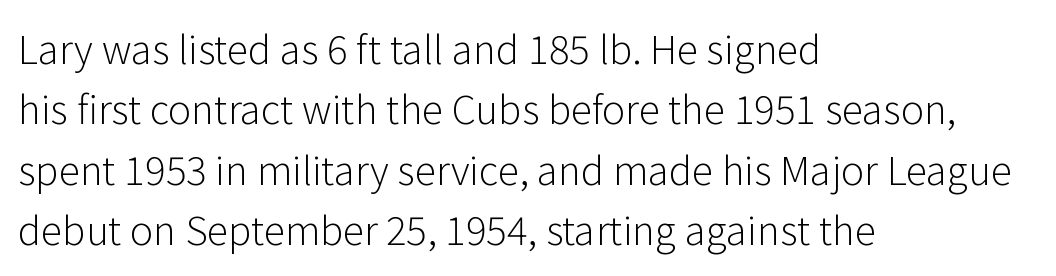
{"serif": "no", "italic": "no", "bold": "no", "weight": "light", "width": "normal", "stroke_contrast": "low", "x_height": "medium", "monospaced": "no", "underline": "no", "align": "left", "line_spacing": "normal", "line_spacing_ratio": 1.55, "letter_spacing": "normal", "letter_spacing_em": 0.0, "glyph_px": 39}
